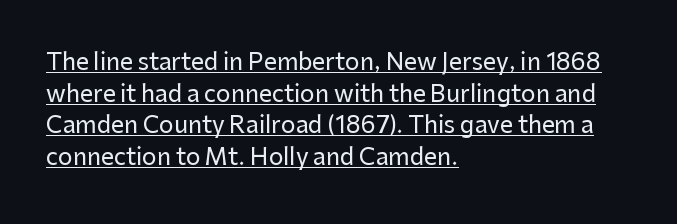
{"italic": "no", "underline": "yes", "align": "left", "line_spacing": "normal", "line_spacing_ratio": 1.38, "letter_spacing": "normal", "letter_spacing_em": 0.0, "glyph_px": 23}
